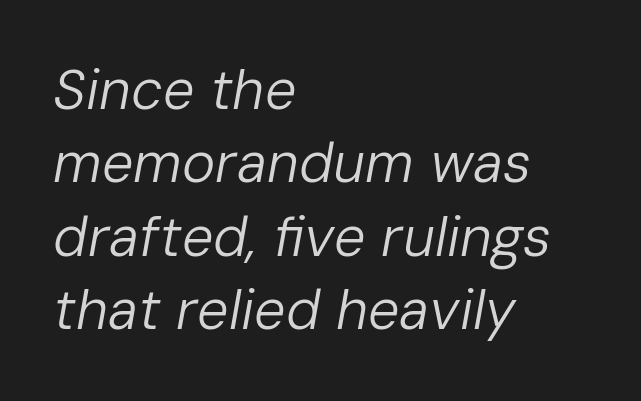
The image shows 56 px regular-weight type, italic (leaning right); set left-aligned, normal line spacing (1.31x), normal letter spacing, not underlined; low stroke contrast and a medium x-height.
